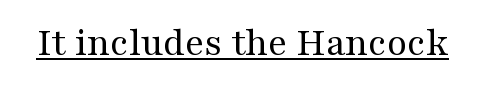
Emphasis is given by a line drawn under the lettering. Character widths vary here, with narrow letters taking less room than wide ones. Regarding serifs, this sample has them. Is this a heavy cut? Hardly; it is regular or lighter.
